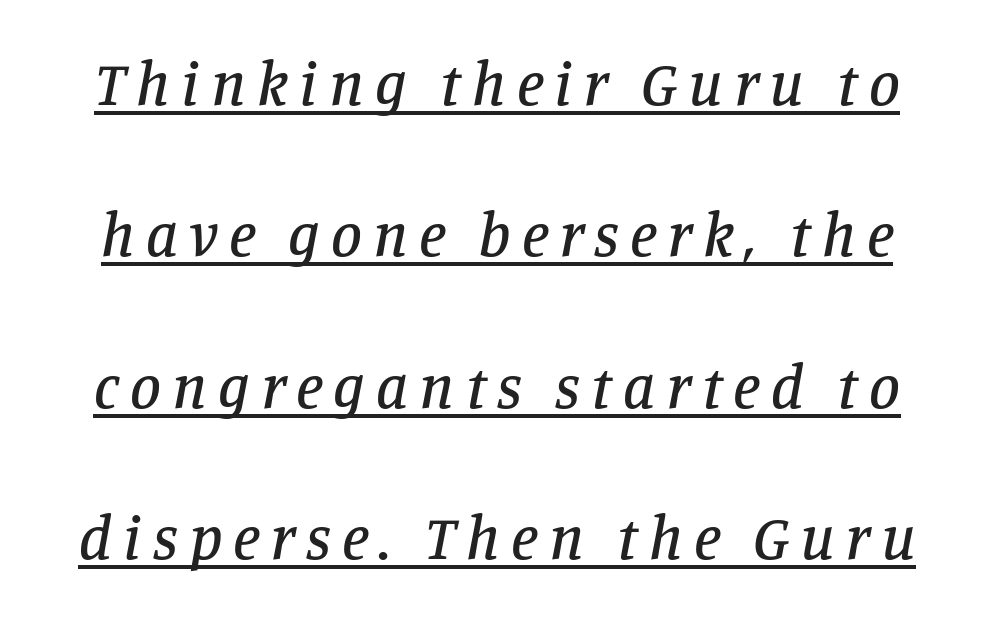
The image shows 62 px serif type, italic (leaning right); set loose line spacing (2.44x), underlined; low stroke contrast and a large x-height.
